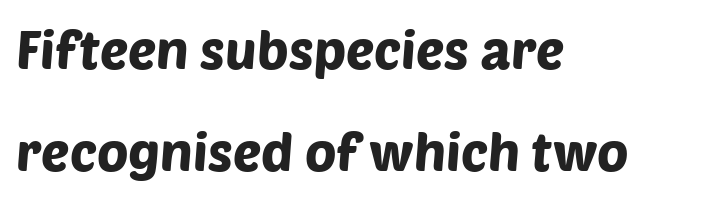
Horizontal alignment here is leftward, the default for most running prose. Underline: absent. Note: no serifs on the glyphs. The face used here is rendered with its standard letterfit. Airy leading.
